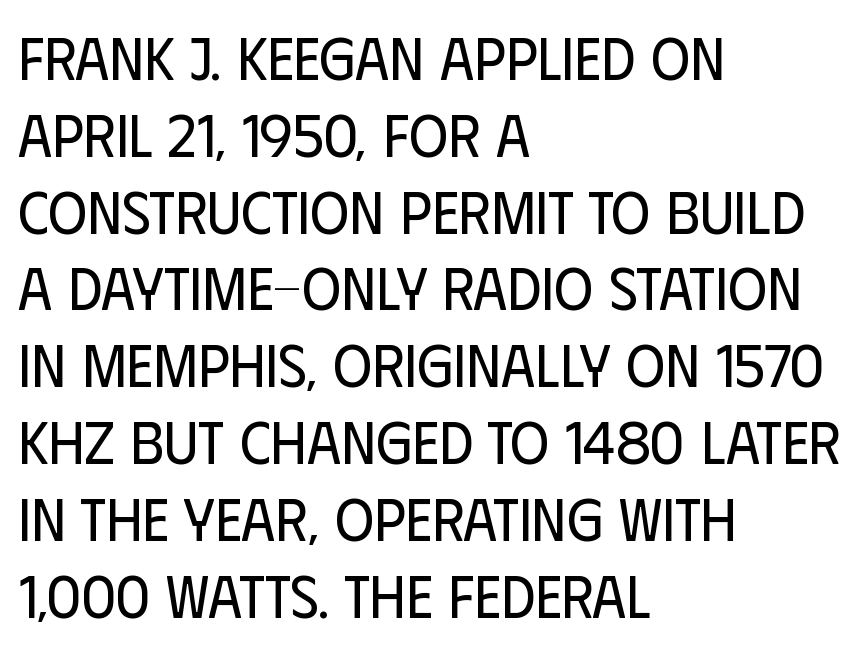
Q: Is the text bold? A: No.
Q: Is the text italic (slanted)? A: No, it is upright.
Q: Is the typeface a serif or a sans-serif typeface? A: Sans-serif.
Q: Is the text underlined? A: No.
Q: How is the paragraph aligned? A: Left-aligned.
Q: Is the spacing between letters normal or unusually wide? A: Normal.
Q: Is the spacing between lines tight, normal or loose? A: Normal.
Q: Width (condensed, normal, or wide)? A: Condensed.
Q: Stroke contrast? A: Low.
Q: x-height? A: Large.
Q: Monospaced? A: No.
